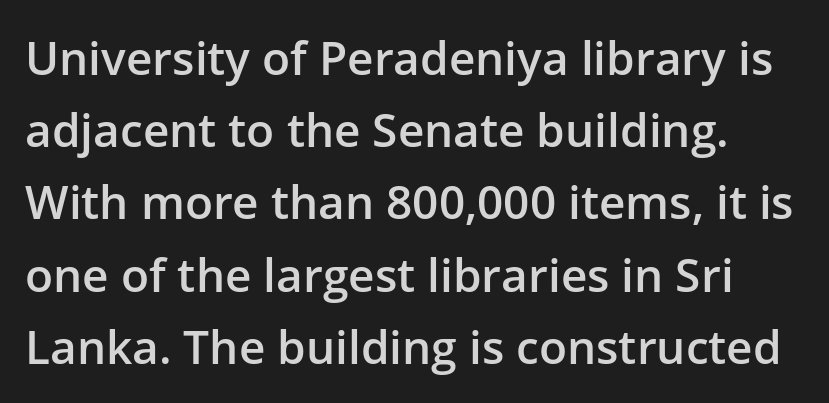
The image shows 46 px semibold sans-serif type, upright; set normal line spacing (1.57x), normal letter spacing, not underlined; low stroke contrast and a medium x-height.
